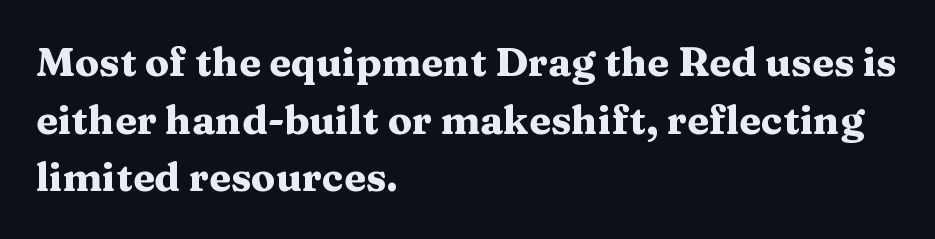
Q: Is the text bold? A: Yes.
Q: Is the text italic (slanted)? A: No, it is upright.
Q: Is the typeface a serif or a sans-serif typeface? A: Serif.
Q: Is the text underlined? A: No.
Q: How is the paragraph aligned? A: Left-aligned.
Q: Is the spacing between letters normal or unusually wide? A: Normal.
Q: Is the spacing between lines tight, normal or loose? A: Normal.
Q: Width (condensed, normal, or wide)? A: Wide.
Q: Stroke contrast? A: Medium.
Q: x-height? A: Medium.
Q: Monospaced? A: No.
